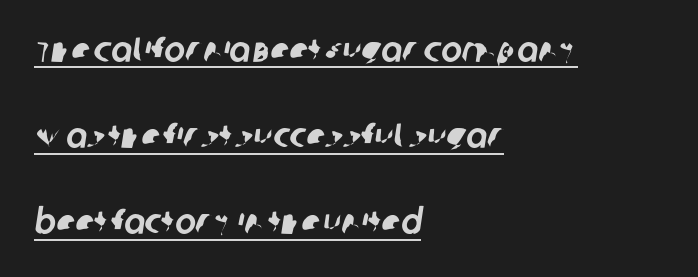
Q: Is the typeface a serif or a sans-serif typeface? A: Sans-serif.
Q: Is the text underlined? A: Yes.
Q: How is the paragraph aligned? A: Left-aligned.
Q: Is the spacing between letters normal or unusually wide? A: Normal.
Q: Is the spacing between lines tight, normal or loose? A: Loose.
Q: Width (condensed, normal, or wide)? A: Normal.
Q: Stroke contrast? A: Low.
Q: x-height? A: Large.
Q: Monospaced? A: No.
